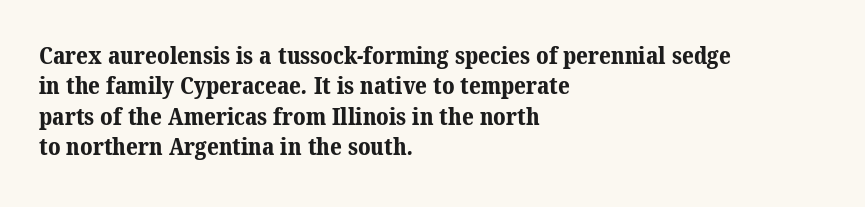
{"bold": "yes", "underline": "no", "align": "left", "line_spacing": "normal", "line_spacing_ratio": 1.32, "letter_spacing": "normal", "letter_spacing_em": 0.0, "glyph_px": 23}
